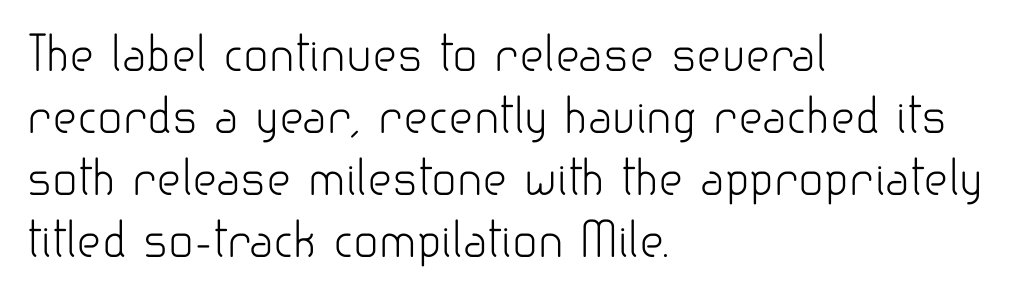
The letters advance in unequal steps, a hallmark of proportional type. Heaviness? Minimal to ordinary, like unemphasized prose. You could call the tracking neutral — neither tight nor loose. A classic flush-left, rag-right setting is used for this passage. Rendered with straight, roman letterforms.
